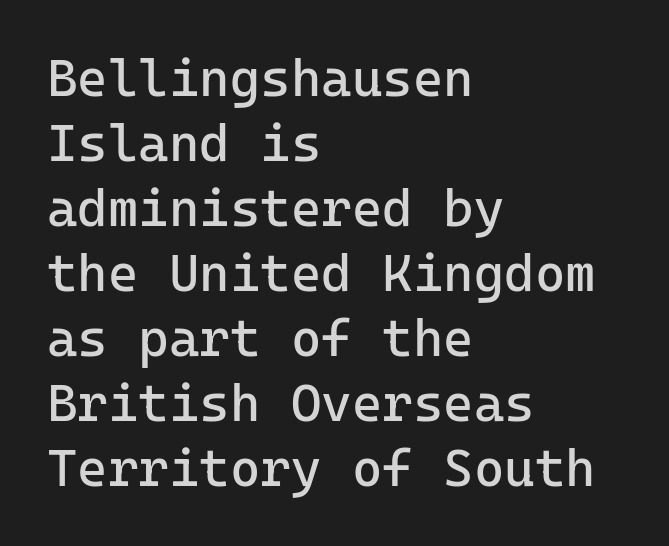
{"serif": "no", "italic": "no", "bold": "no", "weight": "regular", "width": "normal", "stroke_contrast": "low", "x_height": "medium", "monospaced": "yes", "underline": "no", "align": "left", "line_spacing": "normal", "line_spacing_ratio": 1.25, "letter_spacing": "normal", "letter_spacing_em": 0.0, "glyph_px": 52}
